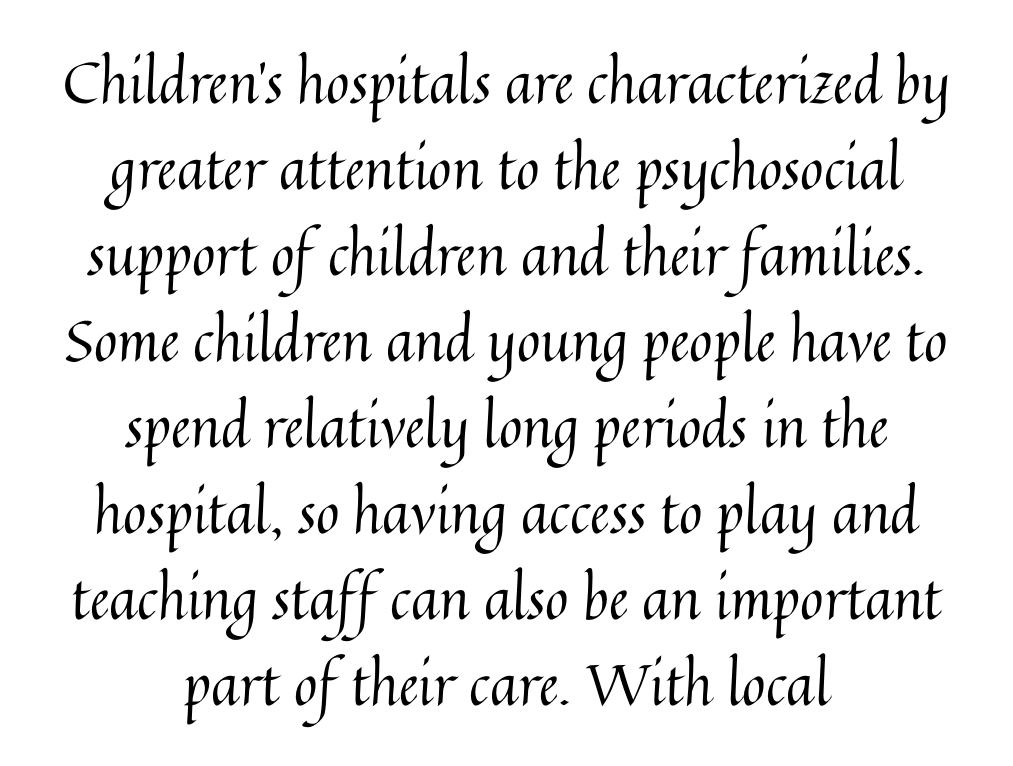
Beneath every word, the page is bare. The passage shown is typed in a proportional face where columns would drift. Layout note: lines centered. The tracking reads as untouched default to a designer's eye.
